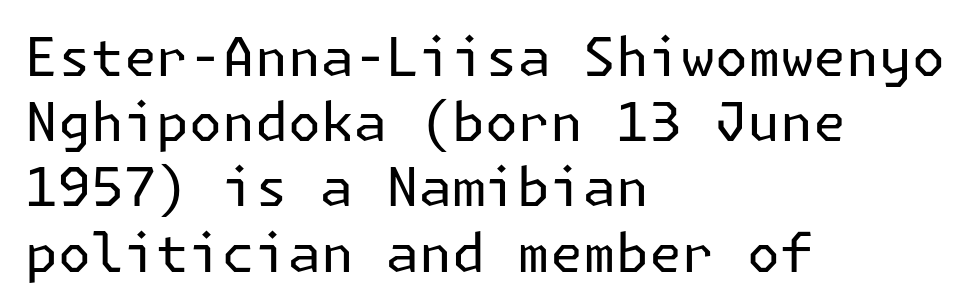
{"serif": "no", "italic": "no", "bold": "no", "weight": "regular", "width": "normal", "stroke_contrast": "low", "x_height": "medium", "underline": "no", "align": "left", "line_spacing_ratio": 1.23, "letter_spacing": "normal", "letter_spacing_em": 0.0, "glyph_px": 53}
